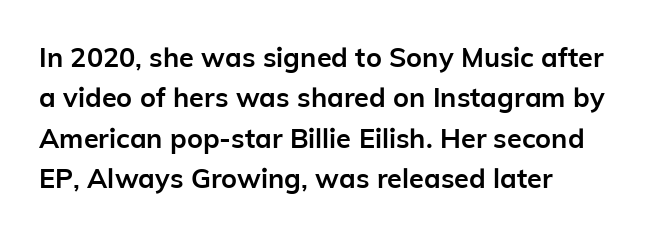
Does the lettering tilt? It doesn't — this is upright. Default kerning and tracking; the words read as compact shapes. The passage shown is emphatically bold. The specimen omits any rule beneath the text block's lines. The passage shown stacks its lines at a standard gap.
